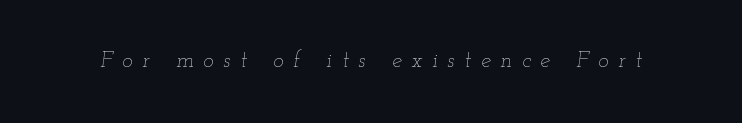
{"italic": "yes", "lean": "right", "slant_degrees": 12, "bold": "no", "underline": "no", "letter_spacing": "wide", "letter_spacing_em": 0.45, "glyph_px": 22}
